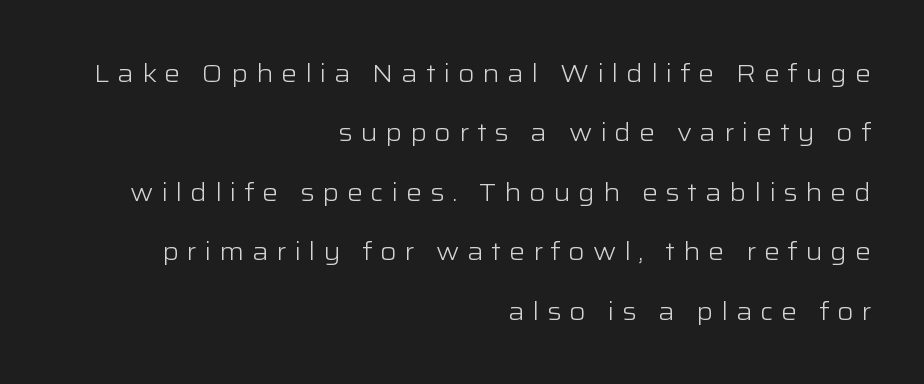
{"italic": "no", "bold": "no", "underline": "no", "align": "right", "line_spacing": "loose", "line_spacing_ratio": 2.38, "letter_spacing": "wide", "letter_spacing_em": 0.31, "glyph_px": 25}
